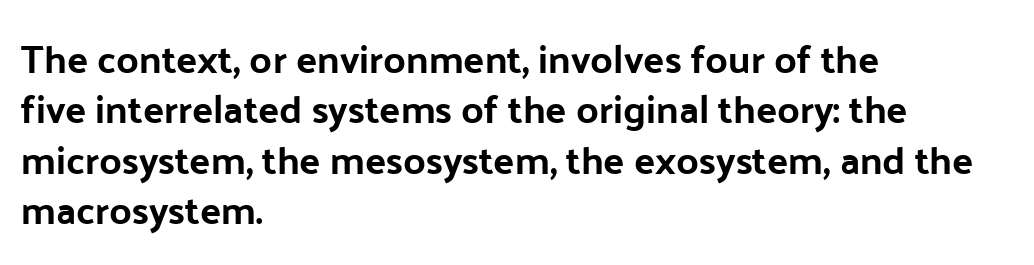
{"serif": "no", "italic": "no", "width": "normal", "stroke_contrast": "low", "x_height": "medium", "monospaced": "no", "underline": "no", "align": "left", "line_spacing": "normal", "line_spacing_ratio": 1.29, "letter_spacing": "normal", "letter_spacing_em": 0.0, "glyph_px": 39}
